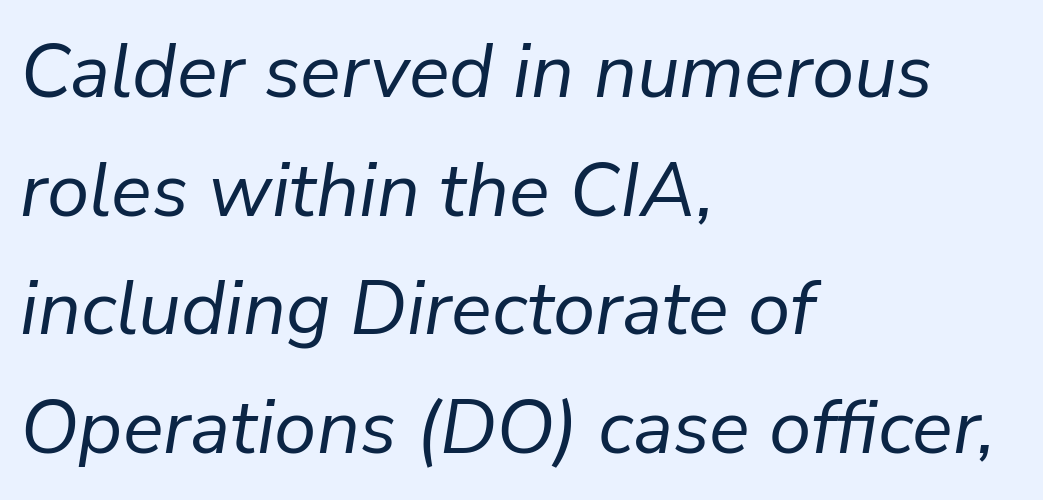
{"italic": "yes", "lean": "right", "slant_degrees": 9, "bold": "no", "weight": "regular", "width": "normal", "stroke_contrast": "low", "x_height": "medium", "monospaced": "no", "underline": "no", "align": "left", "line_spacing": "normal", "line_spacing_ratio": 1.56, "letter_spacing": "normal", "letter_spacing_em": 0.0, "glyph_px": 76}
